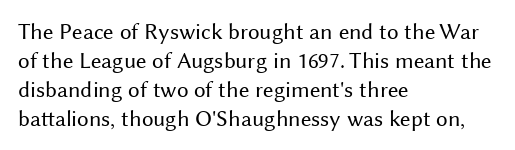
The image shows 23 px text type, upright; set left-aligned, normal line spacing (1.26x), normal letter spacing, not underlined.
